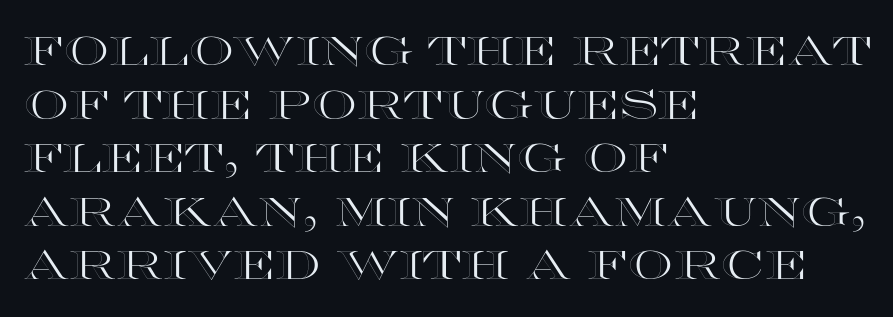
Glyph-to-glyph distance matches everyday printed text. Posture: straight, roman, zero tilt. Glance below the letters and you will spot only blank space. Think of a printed novel: that variable character pitch is what you see here.
